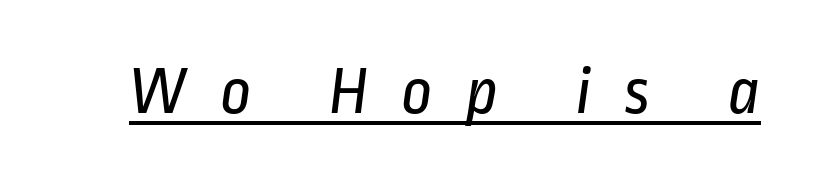
{"serif": "no", "bold": "no", "weight": "regular", "width": "condensed", "stroke_contrast": "low", "x_height": "medium", "monospaced": "no", "underline": "yes", "letter_spacing": "wide", "letter_spacing_em": 0.48, "glyph_px": 68}
